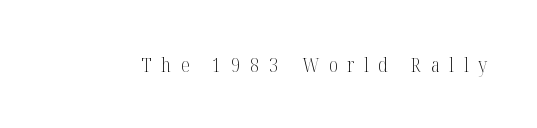
Q: Is the text bold? A: No.
Q: Is the text italic (slanted)? A: No, it is upright.
Q: Is the text underlined? A: No.
Q: Is the spacing between letters normal or unusually wide? A: Unusually wide.
